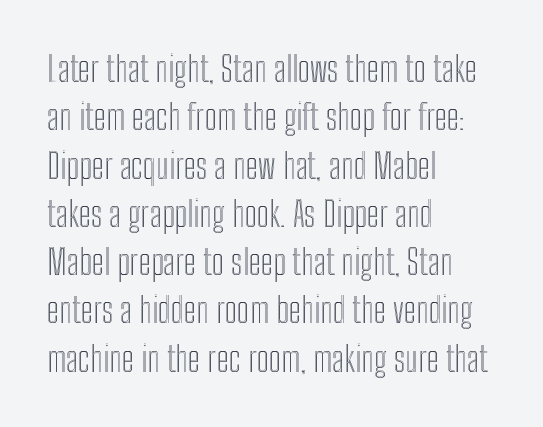
{"italic": "no", "width": "condensed", "x_height": "medium", "monospaced": "no", "underline": "no", "align": "left", "line_spacing": "normal", "line_spacing_ratio": 1.38, "letter_spacing": "normal", "letter_spacing_em": 0.0, "glyph_px": 35}
